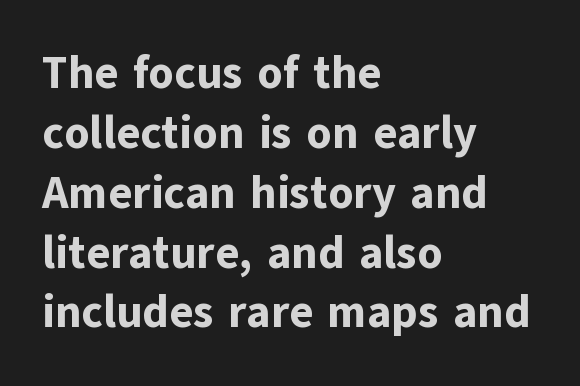
The passage shown is emphatically bold. Tracking value appears to be zero — textbook default spacing. You can tell from the bare stems that sans-serif type was used. This sample has the flowing, uneven cadence of proportional lettering. The specimen omits any rule beneath the text block's lines.
